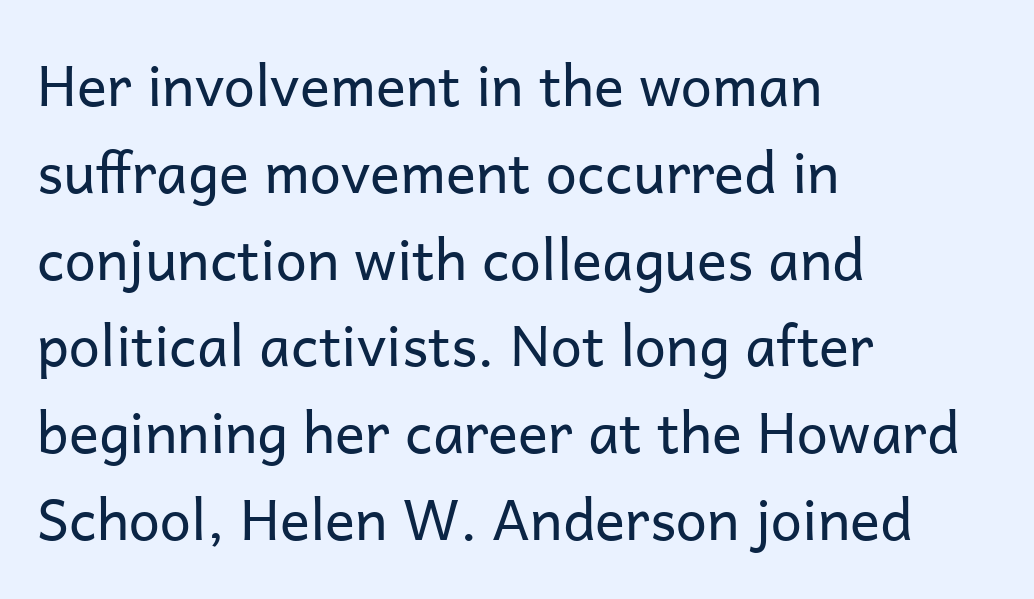
Rendered with straight, roman letterforms. Words appear dense and cohesive because spacing is normal. The space directly below the letters is spotless. The type family on display is of the sans-serif kind.
